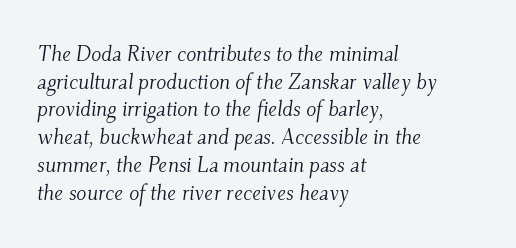
The image shows 21 px text type, italic (leaning right); set left-aligned, normal line spacing (1.32x), normal letter spacing, not underlined.
